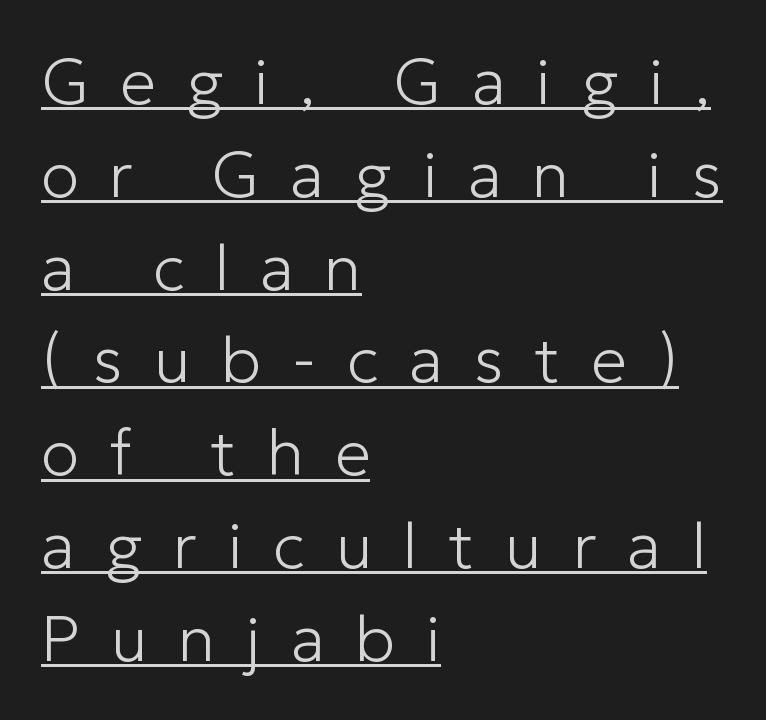
Letters have the restrained weight of plain body copy at most. Typeset ragged right — the left edge is the straight one. Look at the tracking — it's clearly loosened, letters drifting apart. Check where the strokes stop: nothing finishes them off — pure sans. Do the letters lean? They stand straight.
